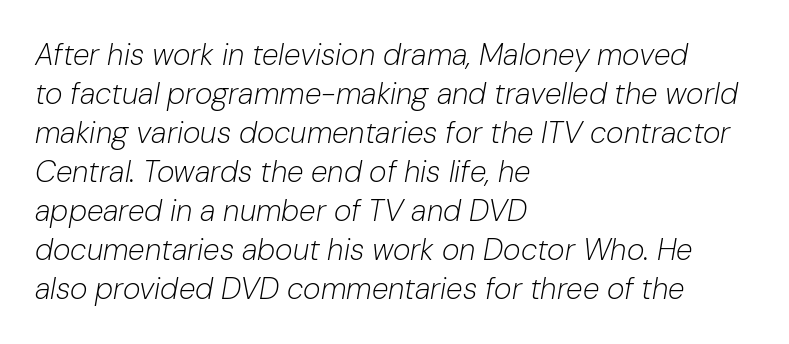
This is oblique type, the kind used for emphasis or titles. All the whitespace from short lines collects on the right. Bold? No — there's no thickening of the strokes. Reading down the column, the eye jumps a familiar distance to each next line. Do the characters align in a grid? No, the font is proportional.
